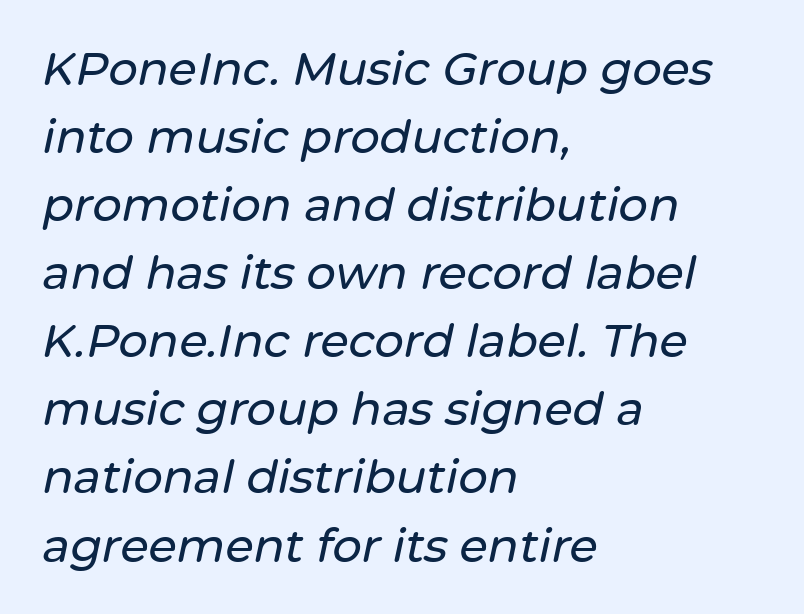
Q: Is the text italic (slanted)? A: Yes, it leans right by about 12 degrees.
Q: Is the text underlined? A: No.
Q: How is the paragraph aligned? A: Left-aligned.
Q: Is the spacing between letters normal or unusually wide? A: Normal.
Q: Is the spacing between lines tight, normal or loose? A: Normal.
Q: Width (condensed, normal, or wide)? A: Normal.
Q: Stroke contrast? A: Low.
Q: x-height? A: Medium.
Q: Monospaced? A: No.
